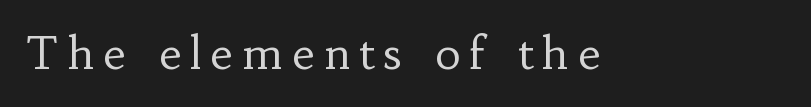
Q: Is the text bold? A: No.
Q: Is the text italic (slanted)? A: No, it is upright.
Q: Is the typeface a serif or a sans-serif typeface? A: Serif.
Q: Is the text underlined? A: No.
Q: Is the spacing between letters normal or unusually wide? A: Unusually wide.
Q: Width (condensed, normal, or wide)? A: Normal.
Q: Stroke contrast? A: Low.
Q: x-height? A: Small.
Q: Monospaced? A: No.
